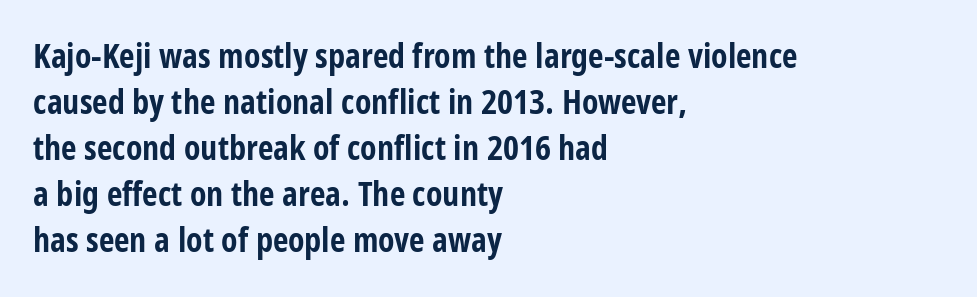
{"serif": "no", "italic": "no", "bold": "yes", "weight": "bold", "width": "condensed", "stroke_contrast": "low", "x_height": "large", "monospaced": "no", "underline": "no", "align": "left", "line_spacing": "normal", "line_spacing_ratio": 1.35, "letter_spacing": "normal", "letter_spacing_em": 0.0, "glyph_px": 34}
